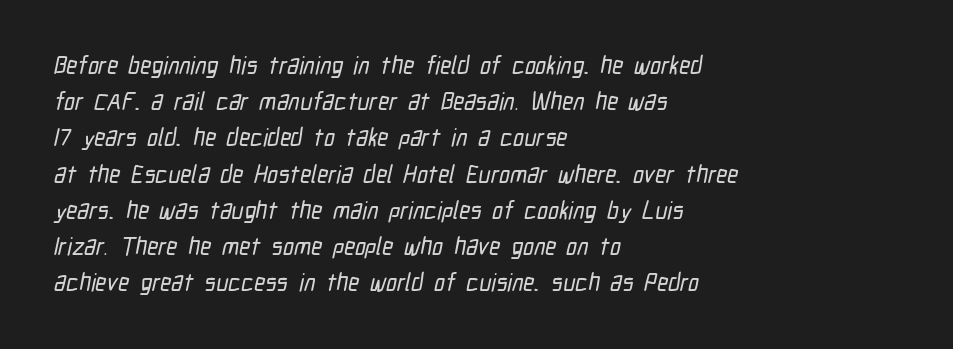
The image shows 24 px text type; set left-aligned, normal line spacing (1.51x), normal letter spacing, not underlined.
